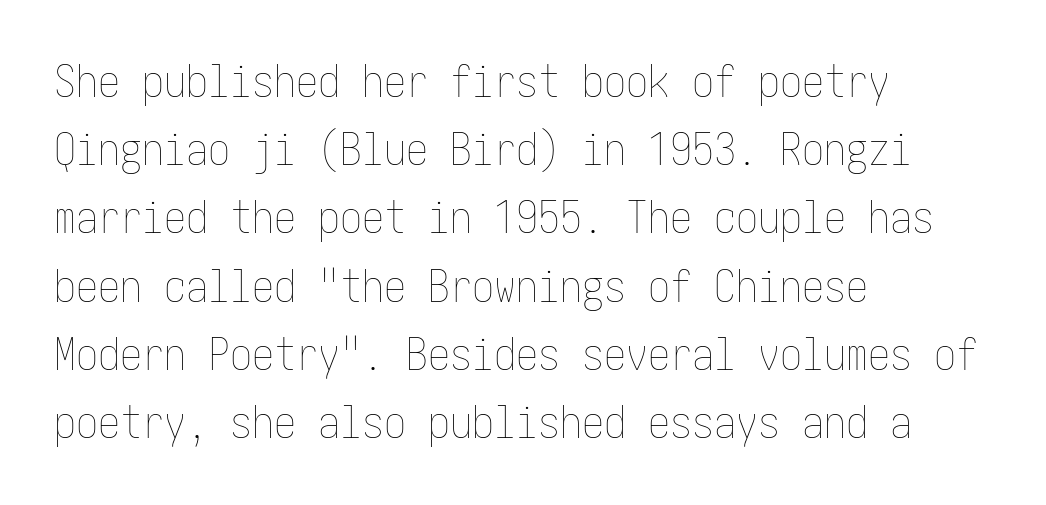
The image shows 44 px thin, condensed type, upright; set left-aligned, normal line spacing (1.55x), normal letter spacing, not underlined; low stroke contrast and a medium x-height.
